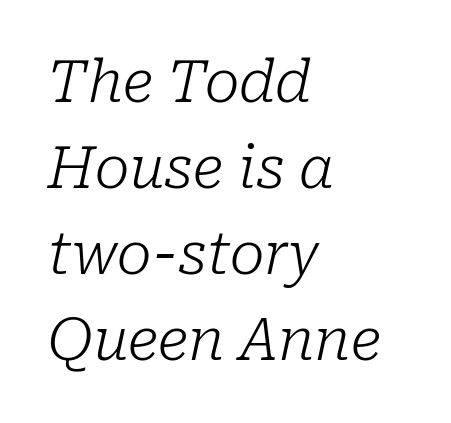
Spacing verdict: proportional, widths tailored to each character. The lines in this sample share a left origin and differ only in where they stop. Vertical stems look standard width or narrower in stroke. The designer left line spacing at the default. In terms of letterspacing, this is plain default setting.
